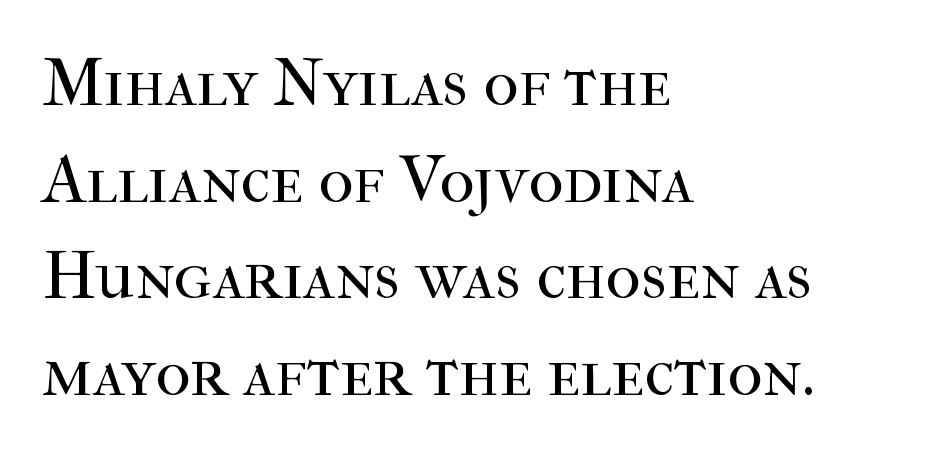
Vertical strokes here are truly vertical. The text was rendered using a seriffed face with decorative stroke endings. Layout note: lines flush left. Nobody touched the tracking dial on this one. No letter is thick-stroked: the sample isn't bold. The baseline area is clear.
